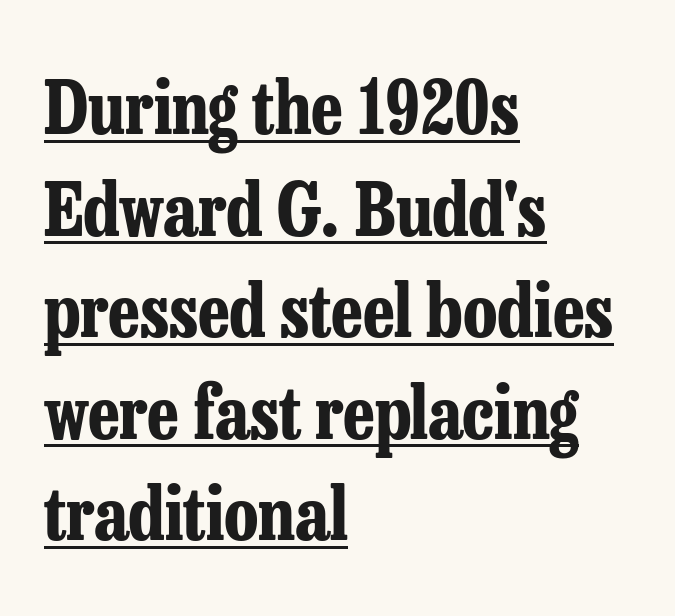
The image shows 72 px bold, condensed serif type, upright; set left-aligned, normal line spacing (1.41x), normal letter spacing, underlined; low stroke contrast and a medium x-height.
